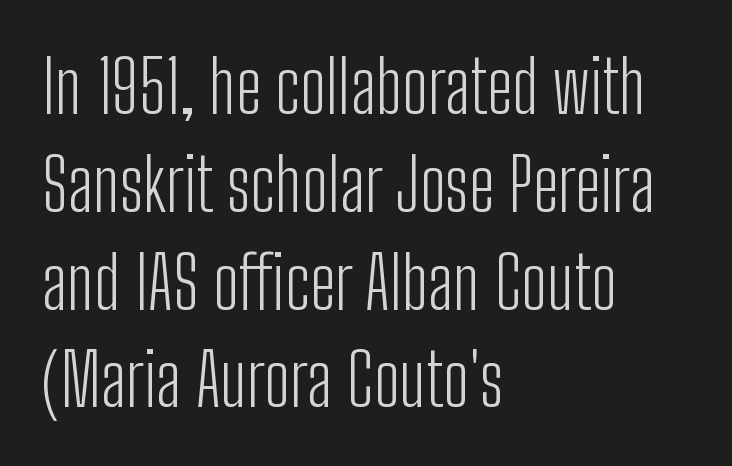
{"serif": "no", "italic": "no", "bold": "no", "weight": "light", "width": "condensed", "stroke_contrast": "low", "x_height": "medium", "monospaced": "no", "underline": "no", "align": "left", "line_spacing": "normal", "line_spacing_ratio": 1.34, "letter_spacing": "normal", "letter_spacing_em": 0.0, "glyph_px": 73}
